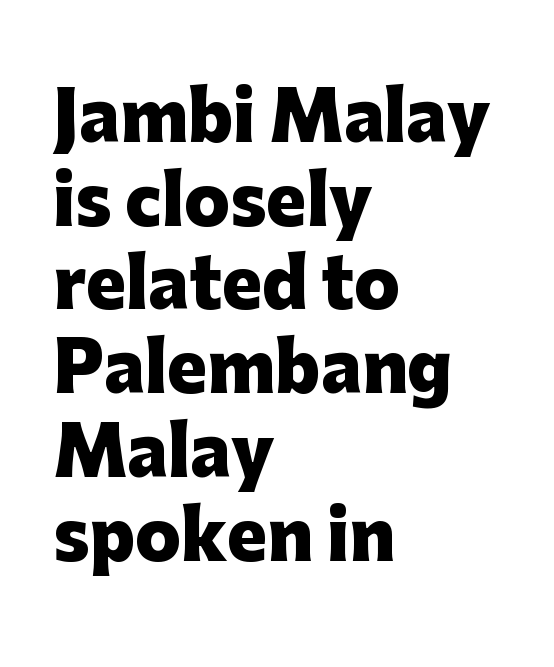
The space between consecutive lines is moderate. The space beneath each line is pristine and unruled. The axis of the letterforms is exactly vertical. Strong, thick strokes mark this as bold type.
